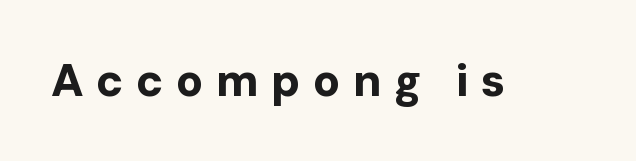
The image shows 45 px bold sans-serif type, upright; set unusually wide letter spacing (+0.27 em), not underlined; low stroke contrast and a medium x-height.
